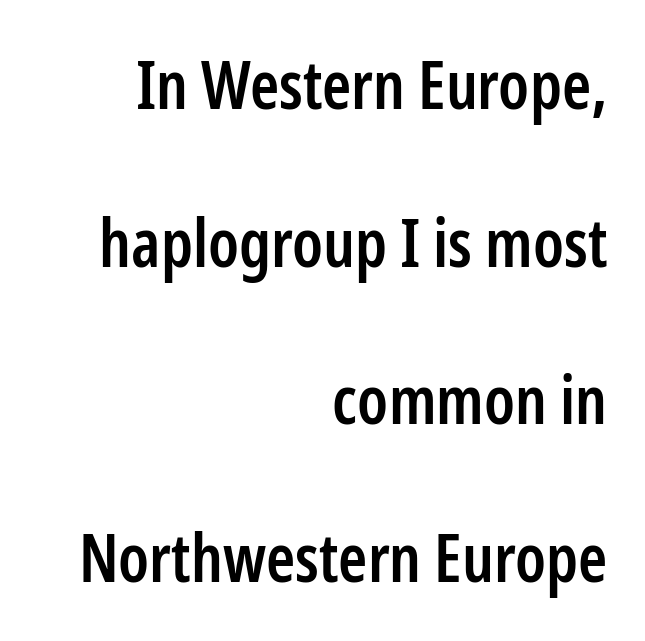
The image shows 66 px semibold, condensed sans-serif type, upright; set right-aligned, loose line spacing (2.39x), normal letter spacing, not underlined; low stroke contrast and a medium x-height.
